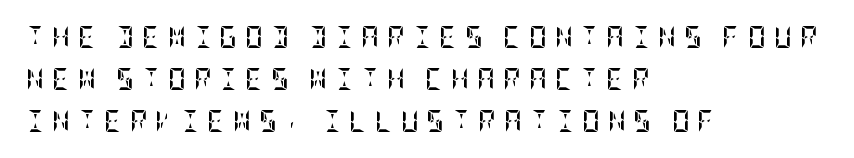
Q: Is the text bold? A: Yes.
Q: Is the text italic (slanted)? A: No, it is upright.
Q: Is the text underlined? A: No.
Q: How is the paragraph aligned? A: Left-aligned.
Q: Is the spacing between letters normal or unusually wide? A: Unusually wide.
Q: Is the spacing between lines tight, normal or loose? A: Loose.
